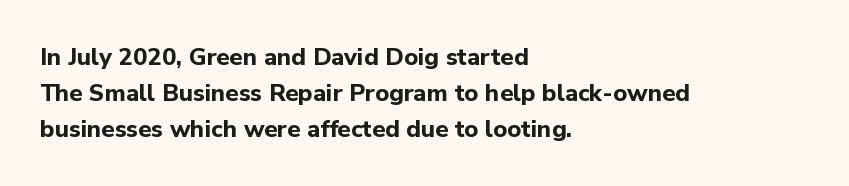
{"italic": "no", "bold": "yes", "underline": "no", "align": "left", "line_spacing": "normal", "line_spacing_ratio": 1.49, "letter_spacing": "normal", "letter_spacing_em": 0.0, "glyph_px": 24}
